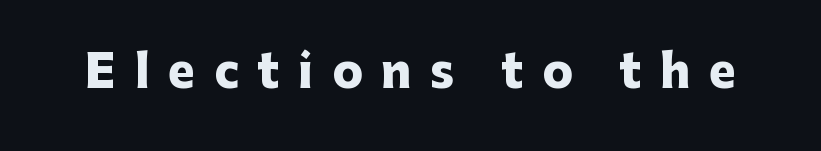
Just letters on the line, the space beneath them empty. Letterform terminals end flat and unadorned throughout the passage. Observe the wide spacing: letters keep a clear distance from each other. A dark, heavy texture on the line: the type is bold.
